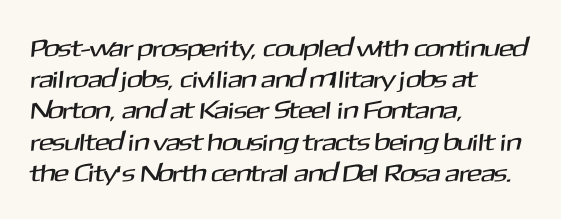
Q: Is the text underlined? A: No.
Q: How is the paragraph aligned? A: Left-aligned.
Q: Is the spacing between letters normal or unusually wide? A: Normal.
Q: Is the spacing between lines tight, normal or loose? A: Normal.
